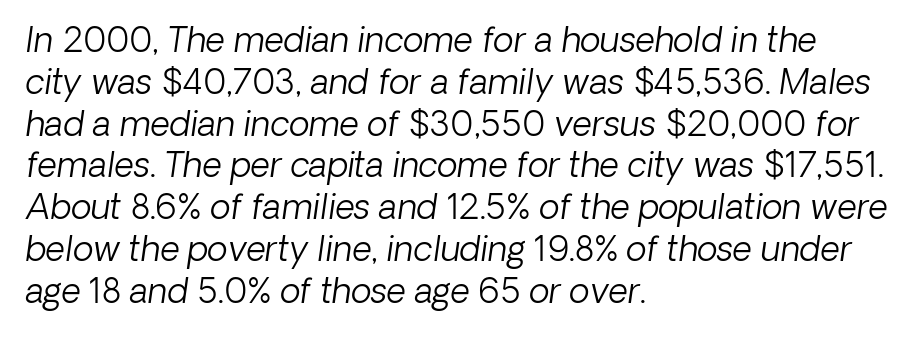
The image shows 34 px light type, italic (leaning right); set left-aligned, line spacing 1.23x, normal letter spacing, not underlined; low stroke contrast and a medium x-height.
